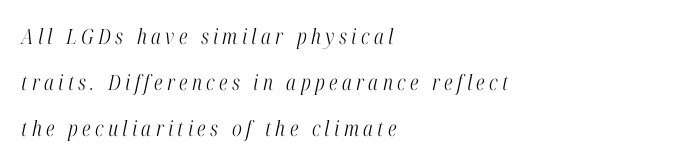
{"italic": "yes", "lean": "right", "slant_degrees": 12, "bold": "no", "underline": "no", "align": "left", "line_spacing": "loose", "line_spacing_ratio": 2.2, "letter_spacing": "wide", "letter_spacing_em": 0.21, "glyph_px": 21}
